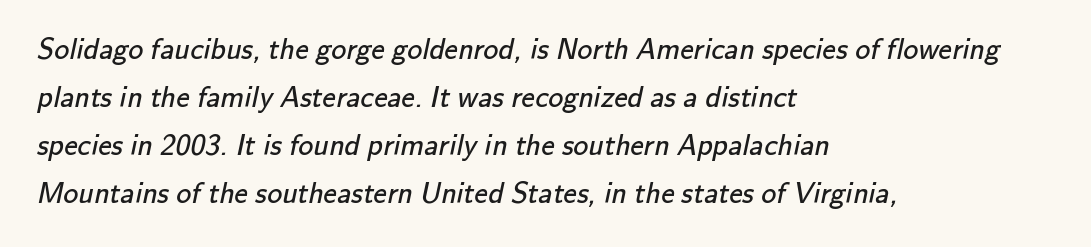
Q: Is the text bold? A: No.
Q: Is the typeface a serif or a sans-serif typeface? A: Sans-serif.
Q: Is the text underlined? A: No.
Q: How is the paragraph aligned? A: Left-aligned.
Q: Is the spacing between letters normal or unusually wide? A: Normal.
Q: Is the spacing between lines tight, normal or loose? A: Normal.
Q: Width (condensed, normal, or wide)? A: Normal.
Q: Stroke contrast? A: Low.
Q: x-height? A: Small.
Q: Monospaced? A: No.
